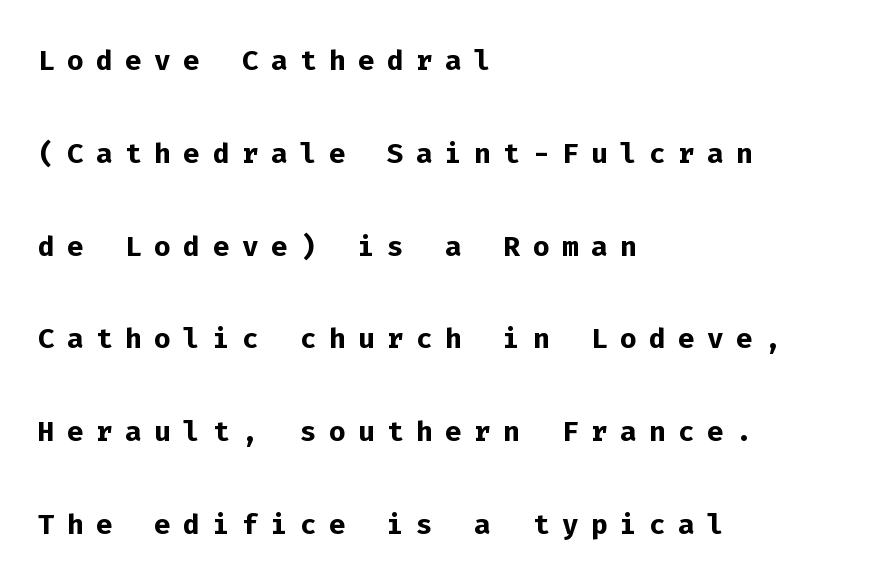
Q: Is the text bold? A: Yes.
Q: Is the text italic (slanted)? A: No, it is upright.
Q: Is the typeface a serif or a sans-serif typeface? A: Sans-serif.
Q: Is the text underlined? A: No.
Q: How is the paragraph aligned? A: Left-aligned.
Q: Is the spacing between letters normal or unusually wide? A: Unusually wide.
Q: Is the spacing between lines tight, normal or loose? A: Loose.
Q: Width (condensed, normal, or wide)? A: Normal.
Q: Stroke contrast? A: Low.
Q: x-height? A: Medium.
Q: Monospaced? A: Yes.
